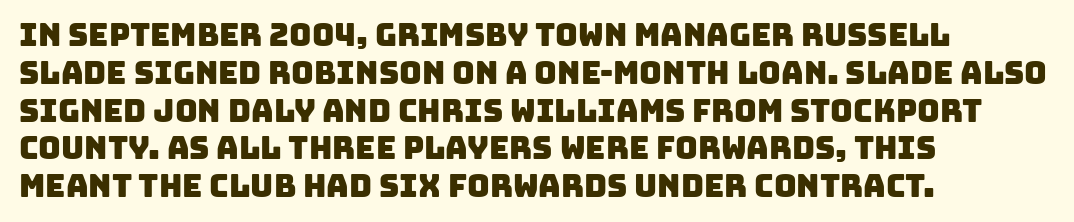
{"serif": "no", "width": "normal", "stroke_contrast": "low", "x_height": "large", "monospaced": "no", "underline": "no", "align": "left", "line_spacing_ratio": 1.22, "letter_spacing": "normal", "letter_spacing_em": 0.0, "glyph_px": 31}
